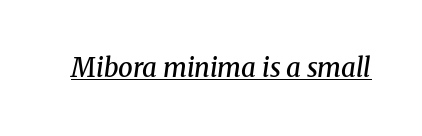
The image shows 26 px text type, italic (leaning right); set normal letter spacing, underlined.
